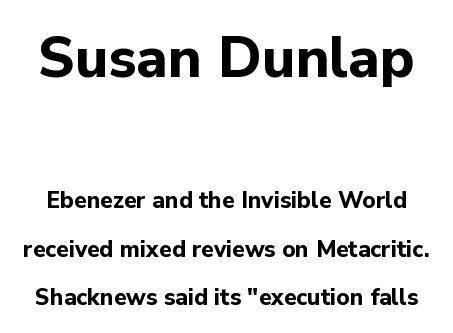
Q: Is the text bold? A: Yes.
Q: Is the text italic (slanted)? A: No, it is upright.
Q: Is the typeface a serif or a sans-serif typeface? A: Sans-serif.
Q: Is the text underlined? A: No.
Q: Is the spacing between letters normal or unusually wide? A: Normal.
Q: Is the spacing between lines tight, normal or loose? A: Loose.
Q: Which block of text is set in a larger size, the first (top) or the second (bottom)? A: The first (top) one.
Q: Width (condensed, normal, or wide)? A: Normal.
Q: Stroke contrast? A: Low.
Q: x-height? A: Medium.
Q: Monospaced? A: No.
